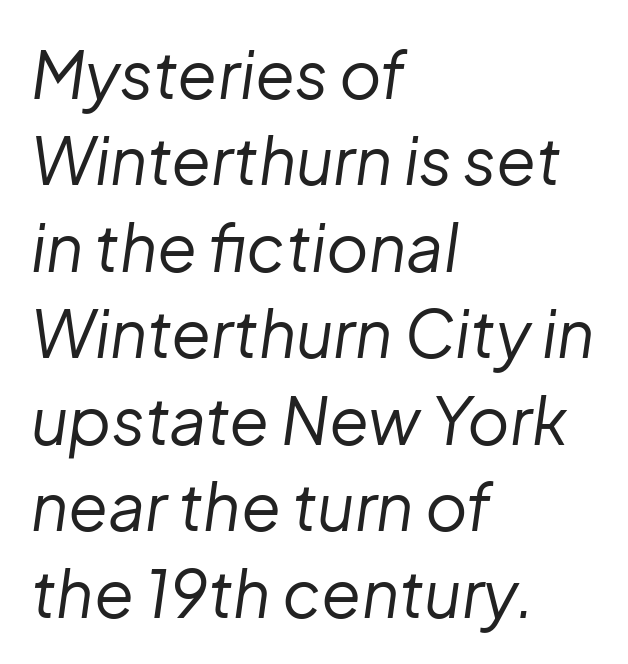
Q: Is the text bold? A: No.
Q: Is the text italic (slanted)? A: Yes, it leans right by about 8 degrees.
Q: Is the text underlined? A: No.
Q: How is the paragraph aligned? A: Left-aligned.
Q: Is the spacing between letters normal or unusually wide? A: Normal.
Q: Is the spacing between lines tight, normal or loose? A: Normal.
Q: Width (condensed, normal, or wide)? A: Normal.
Q: Stroke contrast? A: Low.
Q: x-height? A: Medium.
Q: Monospaced? A: No.
